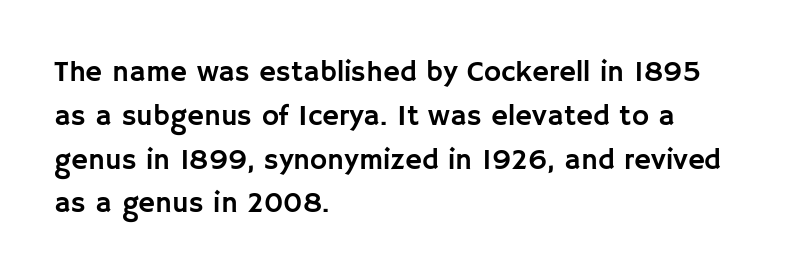
Q: Is the text italic (slanted)? A: No, it is upright.
Q: Is the typeface a serif or a sans-serif typeface? A: Sans-serif.
Q: Is the text underlined? A: No.
Q: How is the paragraph aligned? A: Left-aligned.
Q: Is the spacing between letters normal or unusually wide? A: Normal.
Q: Is the spacing between lines tight, normal or loose? A: Normal.
Q: Width (condensed, normal, or wide)? A: Normal.
Q: Stroke contrast? A: Low.
Q: x-height? A: Large.
Q: Monospaced? A: No.
